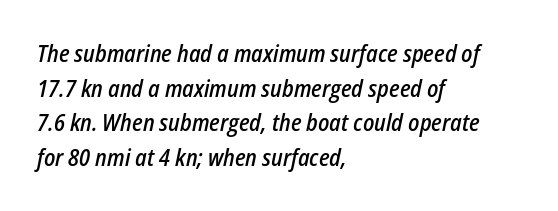
A normal amount of white space separates one row of letters from the next. Rule under the text: the space is simply empty. Left-aligned paragraph, ragged on the right. A typesetter would call this zero additional tracking.
